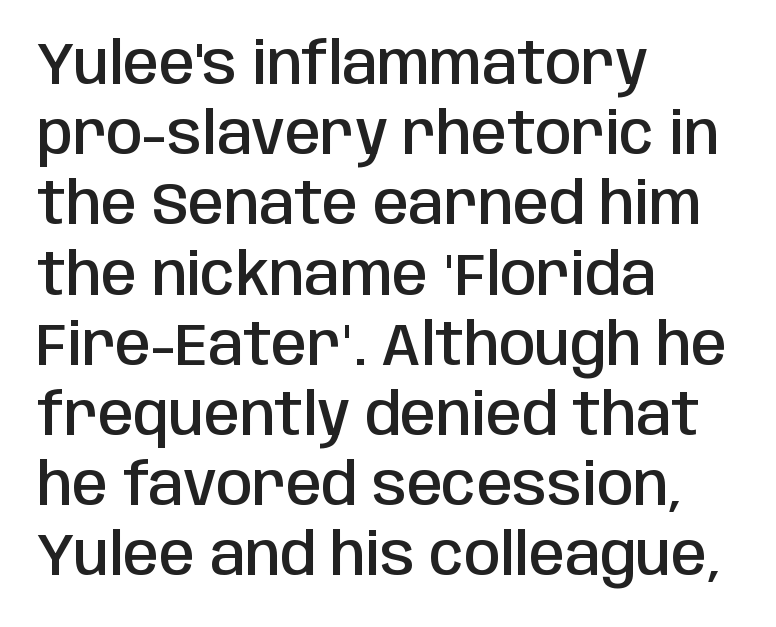
{"serif": "no", "italic": "no", "bold": "semi", "weight": "semibold", "width": "condensed", "stroke_contrast": "low", "x_height": "large", "monospaced": "no", "underline": "no", "align": "left", "line_spacing_ratio": 1.21, "letter_spacing": "normal", "letter_spacing_em": 0.0, "glyph_px": 58}
